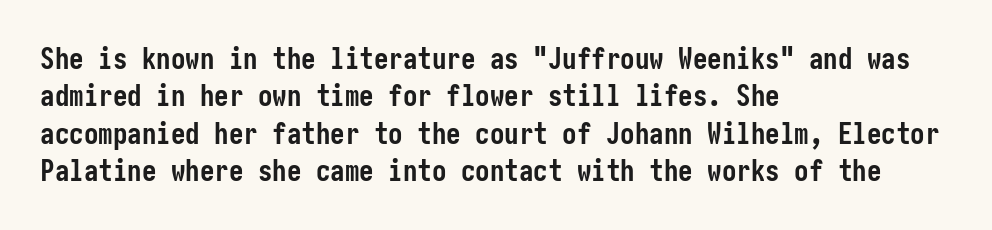
The image shows 29 px semibold, condensed sans-serif type, upright; set left-aligned, normal line spacing (1.29x), normal letter spacing, not underlined; low stroke contrast and a medium x-height.
